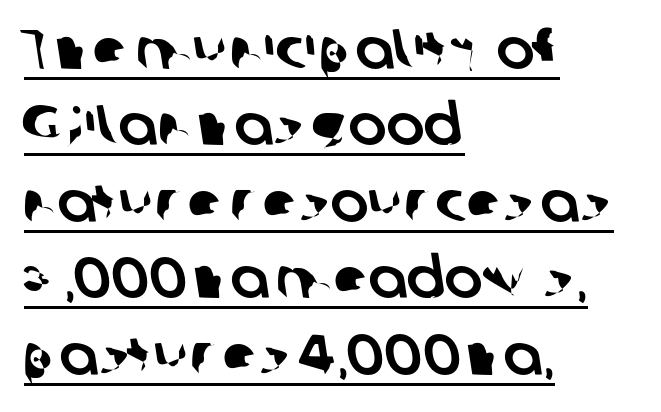
{"serif": "no", "width": "normal", "stroke_contrast": "low", "x_height": "medium", "monospaced": "no", "underline": "yes", "align": "left", "line_spacing": "normal", "line_spacing_ratio": 1.34, "letter_spacing": "normal", "letter_spacing_em": 0.0, "glyph_px": 57}
